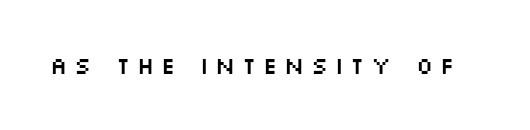
Rule under the text: the space is simply empty. The tracking reads as deliberately expanded to a designer's eye. The specimen reads as upright at a glance.
